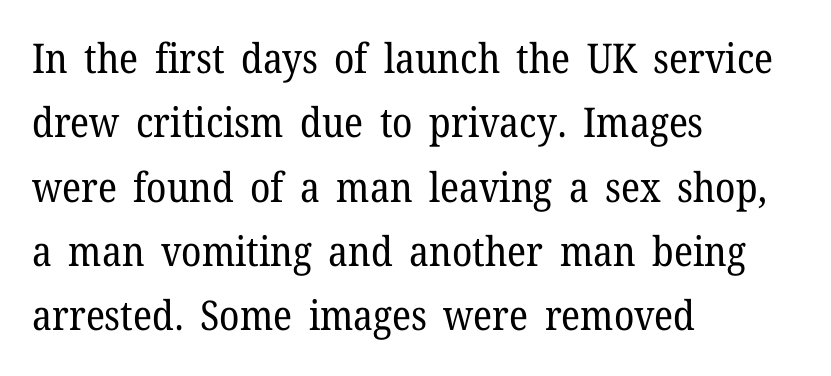
{"serif": "yes", "italic": "no", "bold": "no", "weight": "regular", "width": "normal", "stroke_contrast": "low", "x_height": "medium", "monospaced": "no", "underline": "no", "align": "left", "line_spacing": "normal", "line_spacing_ratio": 1.57, "letter_spacing": "normal", "letter_spacing_em": 0.0, "glyph_px": 41}
